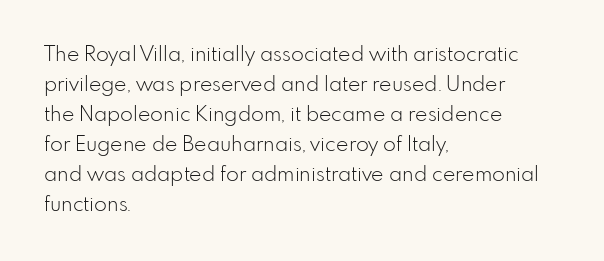
Compared with typical body copy, the letter spacing here is the same. The text block is weighted toward the left margin, trailing off unevenly rightward. The foot of each line stays bare and open. Evenly set lines give the paragraph a standard silhouette. Stroke thickness stays within the range of a standard reading face or lighter.
